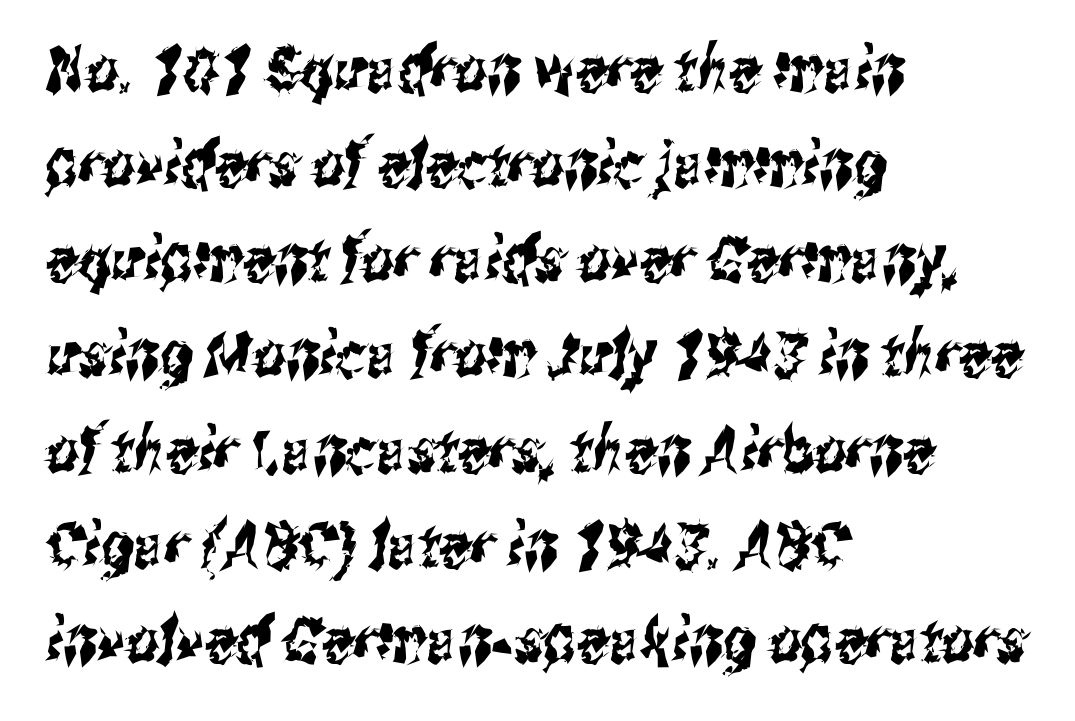
Q: Is the typeface a serif or a sans-serif typeface? A: Sans-serif.
Q: Is the text underlined? A: No.
Q: How is the paragraph aligned? A: Left-aligned.
Q: Is the spacing between letters normal or unusually wide? A: Normal.
Q: Is the spacing between lines tight, normal or loose? A: Normal.
Q: Width (condensed, normal, or wide)? A: Condensed.
Q: Stroke contrast? A: Medium.
Q: x-height? A: Medium.
Q: Monospaced? A: No.
